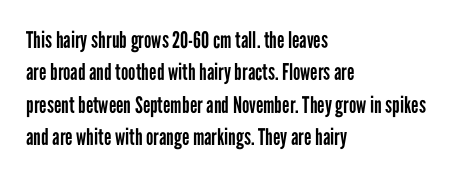
{"italic": "no", "bold": "no", "underline": "no", "align": "left", "line_spacing": "normal", "line_spacing_ratio": 1.41, "letter_spacing": "normal", "letter_spacing_em": 0.0, "glyph_px": 23}
